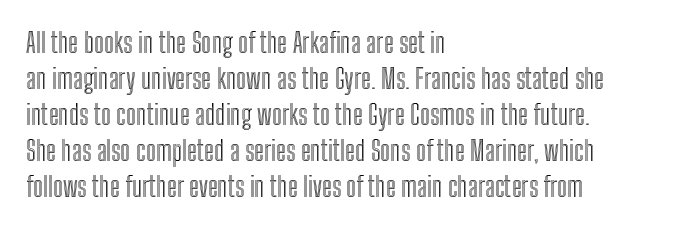
The image shows 27 px text type, upright; set left-aligned, normal line spacing (1.33x), normal letter spacing, not underlined.
